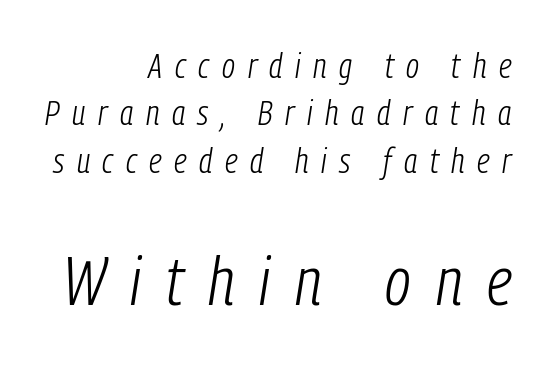
The passage shown is typed in a proportional face where columns would drift. Quick note: interline space is typical. A student would call this right alignment; a typographer would say flush right, rag left. Unmarked baselines from the first word to the last. Look at the tracking — it's clearly loosened, letters drifting apart.
